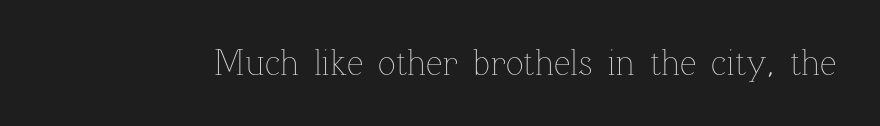
{"italic": "no", "bold": "no", "weight": "thin", "width": "normal", "stroke_contrast": "low", "x_height": "medium", "monospaced": "no", "underline": "no", "letter_spacing": "normal", "letter_spacing_em": 0.0, "glyph_px": 37}
